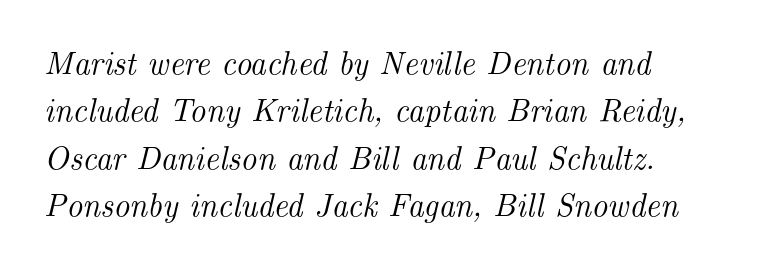
{"serif": "yes", "italic": "yes", "lean": "right", "slant_degrees": 14, "width": "normal", "stroke_contrast": "medium", "x_height": "small", "monospaced": "no", "underline": "no", "align": "left", "line_spacing": "normal", "line_spacing_ratio": 1.48, "letter_spacing": "normal", "letter_spacing_em": 0.0, "glyph_px": 32}
